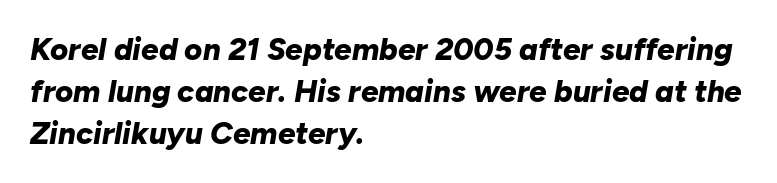
Q: Is the text bold? A: Yes.
Q: Is the text italic (slanted)? A: Yes, it leans right by about 10 degrees.
Q: Is the text underlined? A: No.
Q: How is the paragraph aligned? A: Left-aligned.
Q: Is the spacing between letters normal or unusually wide? A: Normal.
Q: Is the spacing between lines tight, normal or loose? A: Normal.
Q: Width (condensed, normal, or wide)? A: Normal.
Q: Stroke contrast? A: Low.
Q: x-height? A: Medium.
Q: Monospaced? A: No.
